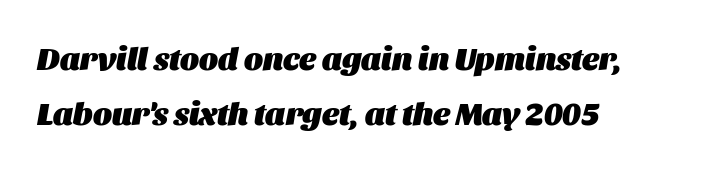
{"italic": "yes", "lean": "right", "slant_degrees": 11, "bold": "yes", "weight": "heavy", "width": "normal", "stroke_contrast": "medium", "x_height": "large", "monospaced": "no", "underline": "no", "align": "left", "line_spacing_ratio": 1.73, "letter_spacing": "normal", "letter_spacing_em": 0.0, "glyph_px": 32}
